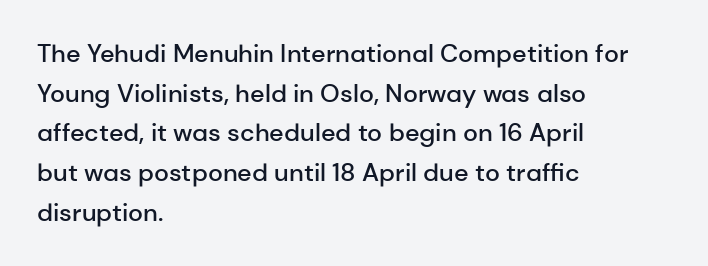
{"italic": "no", "bold": "semi", "underline": "no", "align": "left", "line_spacing": "normal", "line_spacing_ratio": 1.59, "letter_spacing": "normal", "letter_spacing_em": 0.0, "glyph_px": 25}
